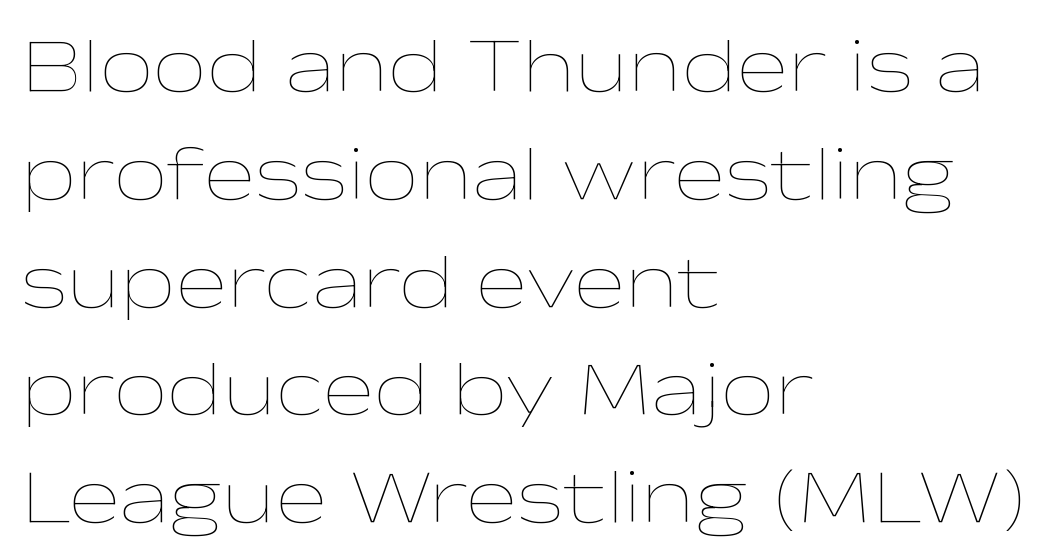
The image shows 77 px thin, wide type, upright; set left-aligned, normal line spacing (1.4x), normal letter spacing, not underlined; low stroke contrast and a medium x-height.
